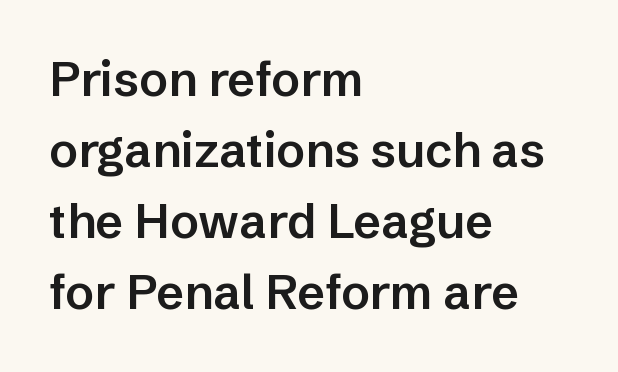
{"serif": "no", "italic": "no", "bold": "semi", "weight": "semibold", "width": "normal", "stroke_contrast": "low", "x_height": "medium", "monospaced": "no", "underline": "no", "align": "left", "line_spacing": "normal", "line_spacing_ratio": 1.48, "letter_spacing": "normal", "letter_spacing_em": 0.0, "glyph_px": 48}
